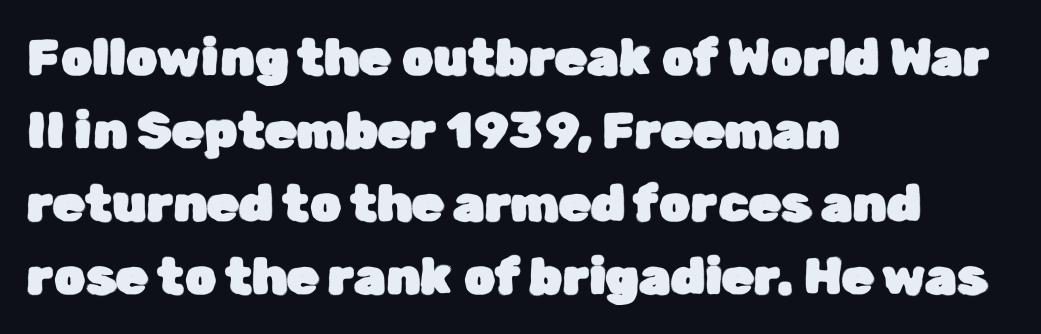
Q: Is the text italic (slanted)? A: No, it is upright.
Q: Is the typeface a serif or a sans-serif typeface? A: Sans-serif.
Q: Is the text underlined? A: No.
Q: How is the paragraph aligned? A: Left-aligned.
Q: Is the spacing between letters normal or unusually wide? A: Normal.
Q: Is the spacing between lines tight, normal or loose? A: Normal.
Q: Width (condensed, normal, or wide)? A: Normal.
Q: Stroke contrast? A: Low.
Q: x-height? A: Medium.
Q: Monospaced? A: No.
